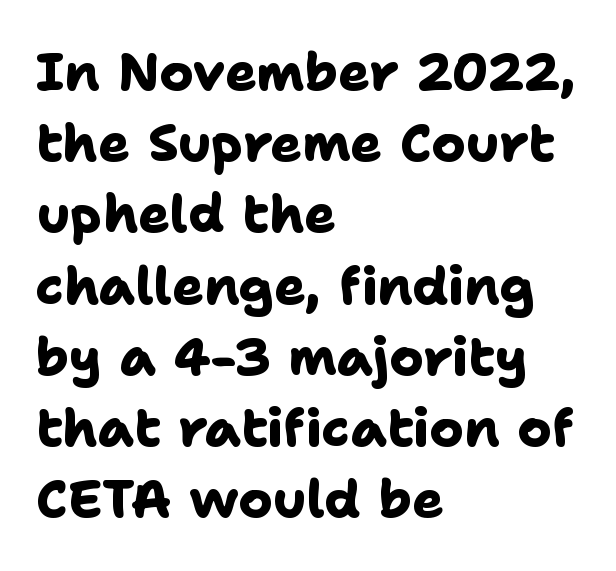
Each letter keeps its own natural width here, so spacing adapts to shape. Nothing unusual about the tracking: characters are spaced as the font intends. Clear beneath every line of the passage. The setting favours the left margin, as ordinary paragraphs usually do. The text was rendered using a sans face with plain stroke endings. Is there much room between lines? A standard amount, neither cramped nor airy.
